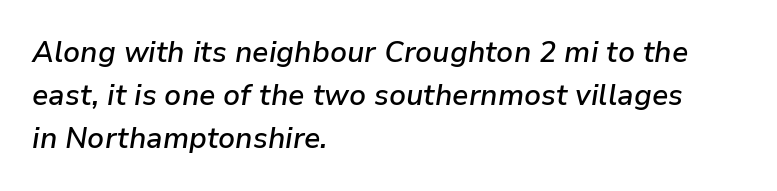
The image shows 29 px semibold type, italic (leaning right); set left-aligned, normal line spacing (1.48x), normal letter spacing, not underlined; low stroke contrast and a medium x-height.
